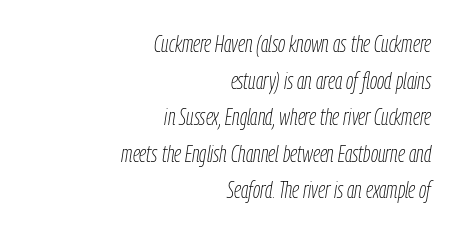
Characters are canted at an angle relative to the baseline's perpendicular. Teacher's note: observe the even right margin — that is flush-right alignment. Each stroke keeps to a modest, everyday thickness or less. Spacing between characters is what you'd get straight out of the box.
